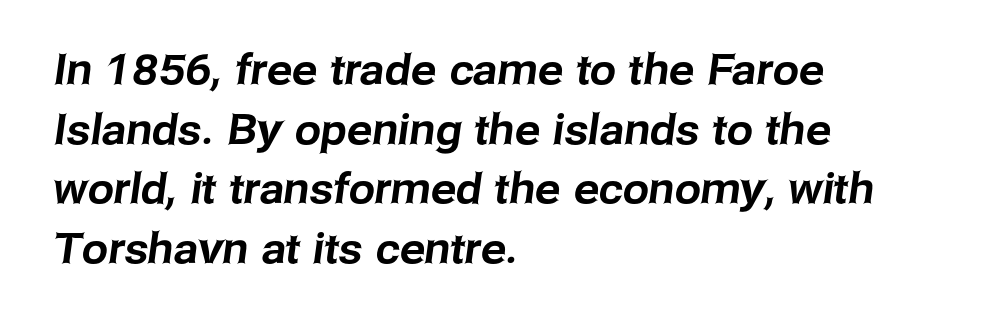
The image shows 42 px sans-serif type; set left-aligned, normal line spacing (1.42x), normal letter spacing, not underlined; low stroke contrast and a medium x-height.
